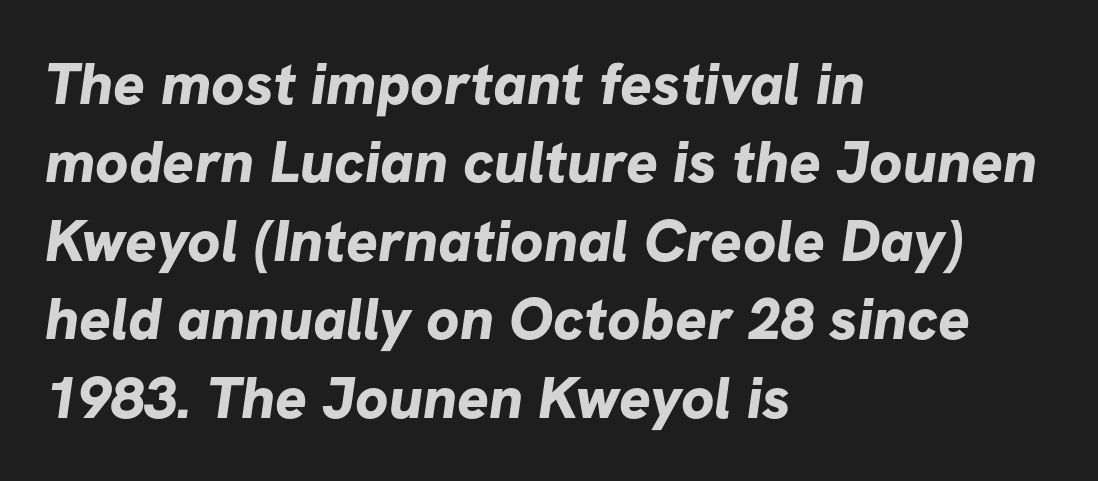
Q: Is the text bold? A: Yes.
Q: Is the typeface a serif or a sans-serif typeface? A: Sans-serif.
Q: Is the text underlined? A: No.
Q: How is the paragraph aligned? A: Left-aligned.
Q: Is the spacing between letters normal or unusually wide? A: Normal.
Q: Is the spacing between lines tight, normal or loose? A: Normal.
Q: Width (condensed, normal, or wide)? A: Normal.
Q: Stroke contrast? A: Low.
Q: x-height? A: Medium.
Q: Monospaced? A: No.
